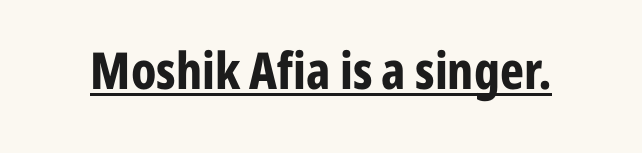
The image shows 51 px bold, condensed sans-serif type, upright; set normal letter spacing, underlined; low stroke contrast and a medium x-height.
